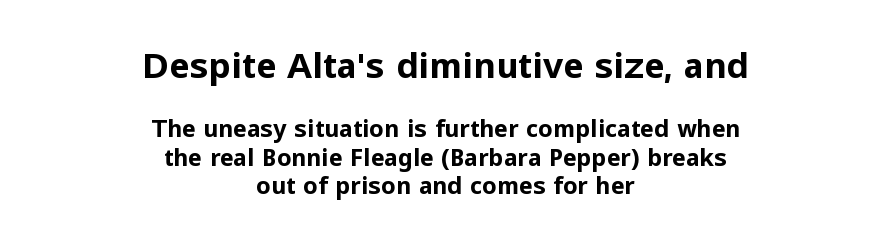
The whitespace from short lines is split evenly between both sides. Which of the two is more prominent by size? The first, at the top. Ordinary non-slanted type is in use. These lines keep a tight, regular rhythm from letter to letter. This is heavy type, rendered in bold. Here the designer chose a conventional face with non-uniform glyph widths.
